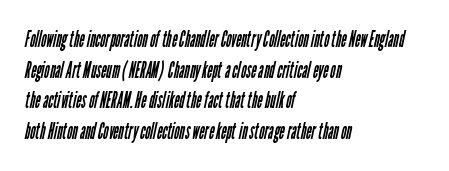
{"bold": "no", "underline": "no", "align": "left", "line_spacing": "normal", "line_spacing_ratio": 1.33, "letter_spacing": "normal", "letter_spacing_em": 0.0, "glyph_px": 23}
